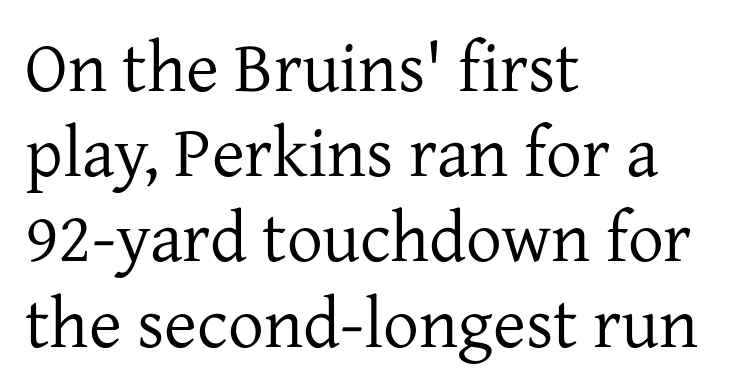
Q: Is the text bold? A: No.
Q: Is the text italic (slanted)? A: No, it is upright.
Q: Is the typeface a serif or a sans-serif typeface? A: Serif.
Q: Is the text underlined? A: No.
Q: How is the paragraph aligned? A: Left-aligned.
Q: Is the spacing between letters normal or unusually wide? A: Normal.
Q: Width (condensed, normal, or wide)? A: Normal.
Q: Stroke contrast? A: Low.
Q: x-height? A: Medium.
Q: Monospaced? A: No.
